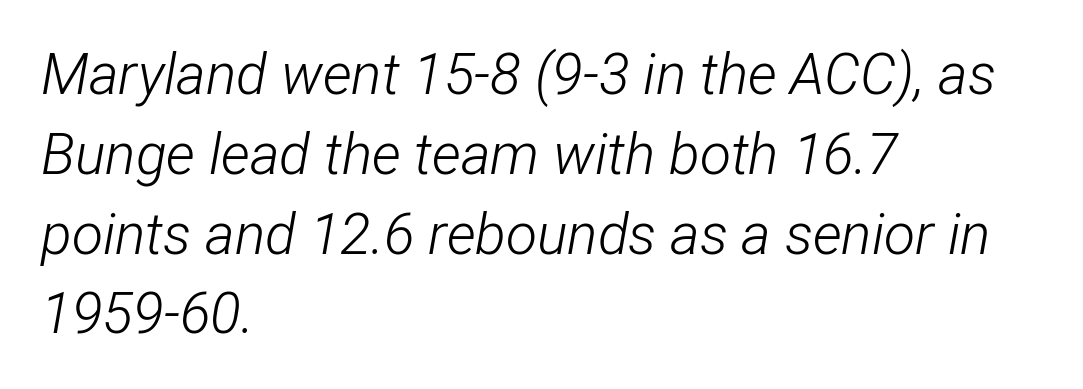
The strokes are not fattened; the text isn't bold. How are the letters spaced? Ordinarily, with no added tracking. The setting favours the left margin, as ordinary paragraphs usually do. These lines were composed using italics. One glance says typical: line gaps are just what's usual.
